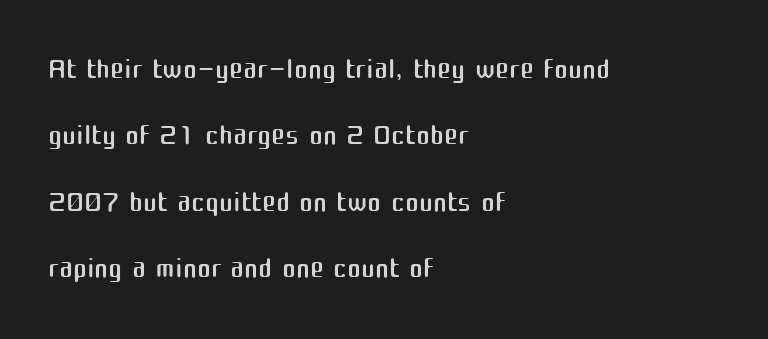
The image shows 42 px regular-weight sans-serif type, upright; set left-aligned, normal line spacing (1.58x), normal letter spacing, not underlined; medium stroke contrast and a medium x-height.
